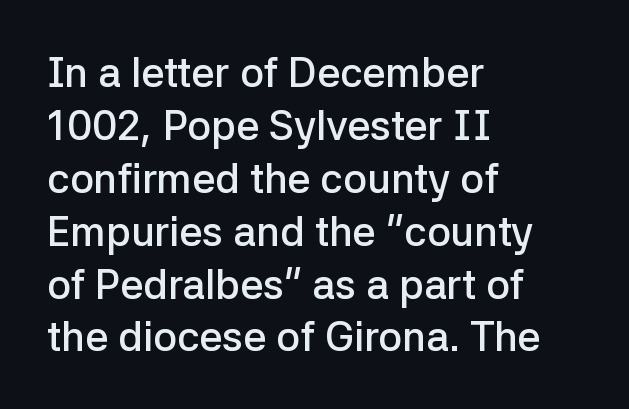
Proportional: the letters do not fall into vertical columns. The designer left line spacing at the default. The rendering keeps characters at their native spacing. A classic flush-left, rag-right setting is used for this passage.
